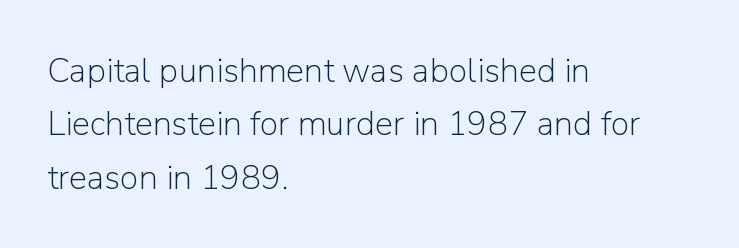
Q: Is the text bold? A: No.
Q: Is the text italic (slanted)? A: No, it is upright.
Q: Is the typeface a serif or a sans-serif typeface? A: Sans-serif.
Q: Is the text underlined? A: No.
Q: How is the paragraph aligned? A: Left-aligned.
Q: Is the spacing between letters normal or unusually wide? A: Normal.
Q: Is the spacing between lines tight, normal or loose? A: Normal.
Q: Width (condensed, normal, or wide)? A: Normal.
Q: Stroke contrast? A: Low.
Q: x-height? A: Medium.
Q: Monospaced? A: No.
